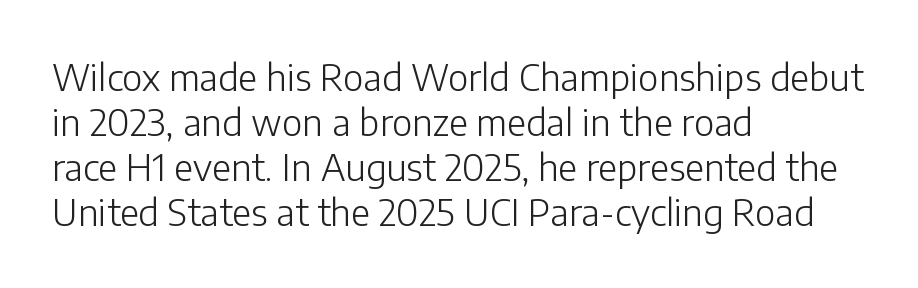
The image shows 37 px light sans-serif type, upright; set left-aligned, line spacing 1.22x, normal letter spacing, not underlined; low stroke contrast and a medium x-height.
